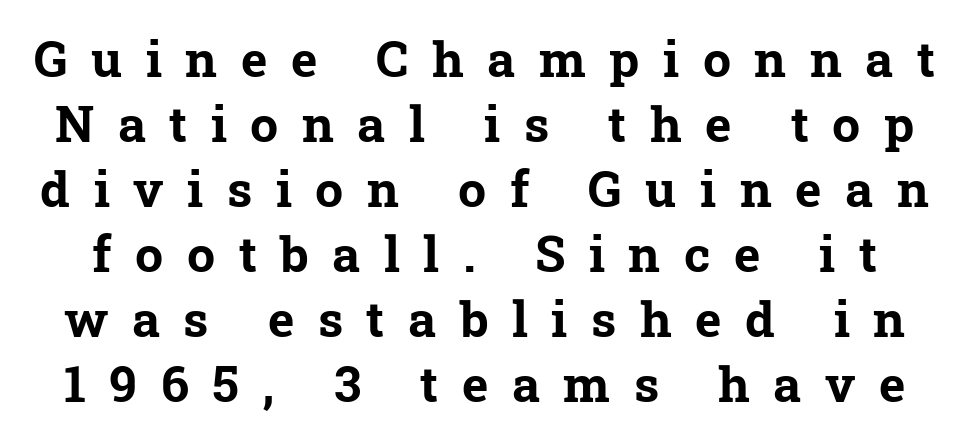
Q: Is the text bold? A: Yes.
Q: Is the typeface a serif or a sans-serif typeface? A: Serif.
Q: Is the text underlined? A: No.
Q: Is the spacing between letters normal or unusually wide? A: Unusually wide.
Q: Is the spacing between lines tight, normal or loose? A: Normal.
Q: Width (condensed, normal, or wide)? A: Normal.
Q: Stroke contrast? A: Low.
Q: x-height? A: Medium.
Q: Monospaced? A: No.
